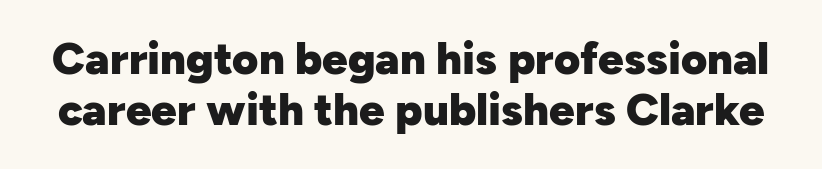
The image shows 45 px heavy sans-serif type, upright; set tight line spacing (1.14x), normal letter spacing, not underlined; low stroke contrast and a medium x-height.
